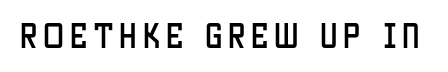
Q: Is the text italic (slanted)? A: No, it is upright.
Q: Is the typeface a serif or a sans-serif typeface? A: Sans-serif.
Q: Is the text underlined? A: No.
Q: Is the spacing between letters normal or unusually wide? A: Unusually wide.
Q: Width (condensed, normal, or wide)? A: Condensed.
Q: Stroke contrast? A: Low.
Q: x-height? A: Large.
Q: Monospaced? A: No.
